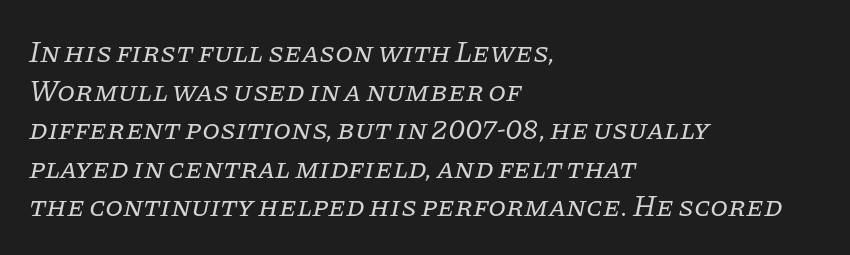
Q: Is the text bold? A: No.
Q: Is the text italic (slanted)? A: Yes, it leans right by about 11 degrees.
Q: Is the typeface a serif or a sans-serif typeface? A: Serif.
Q: Is the text underlined? A: No.
Q: How is the paragraph aligned? A: Left-aligned.
Q: Is the spacing between letters normal or unusually wide? A: Normal.
Q: Is the spacing between lines tight, normal or loose? A: Normal.
Q: Width (condensed, normal, or wide)? A: Normal.
Q: Stroke contrast? A: Low.
Q: x-height? A: Large.
Q: Monospaced? A: No.
